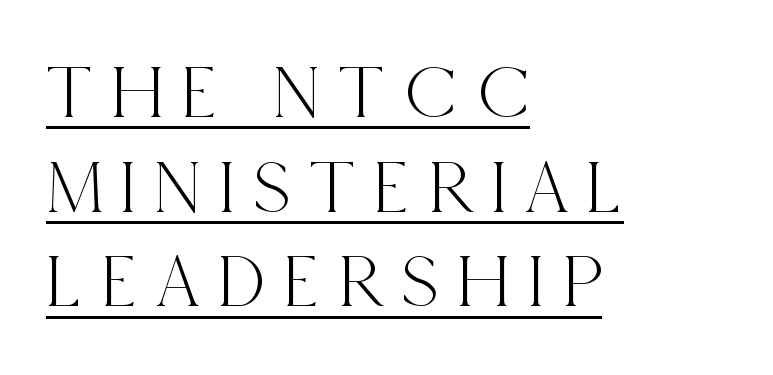
The image shows 77 px condensed serif type, upright; set left-aligned, line spacing 1.23x, unusually wide letter spacing (+0.24 em), underlined; a large x-height.
